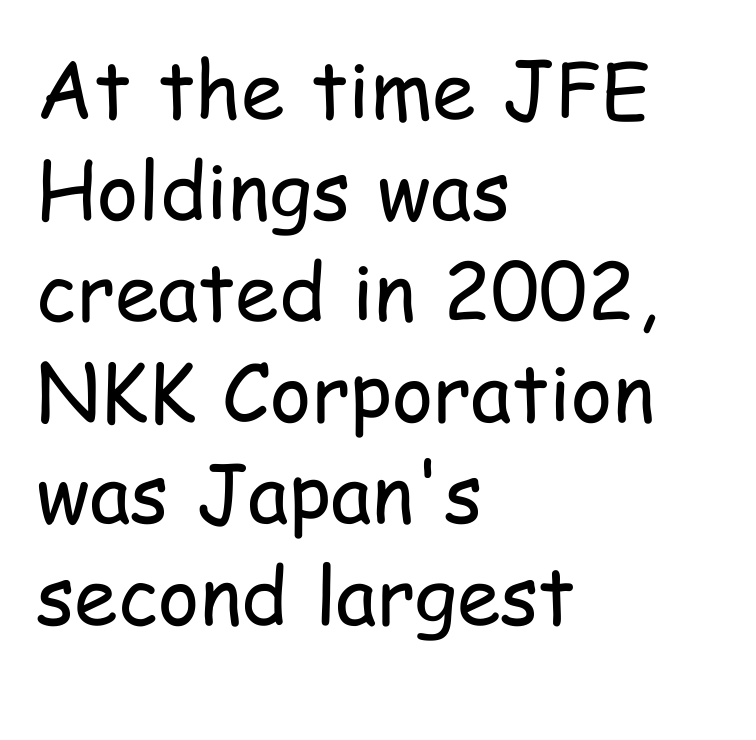
{"serif": "no", "italic": "no", "bold": "no", "weight": "regular", "width": "condensed", "stroke_contrast": "low", "x_height": "medium", "monospaced": "no", "underline": "no", "align": "left", "line_spacing": "normal", "line_spacing_ratio": 1.28, "letter_spacing": "normal", "letter_spacing_em": 0.0, "glyph_px": 79}
